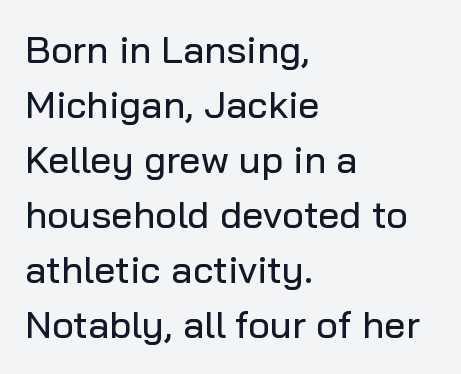
Q: Is the text italic (slanted)? A: No, it is upright.
Q: Is the typeface a serif or a sans-serif typeface? A: Sans-serif.
Q: Is the text underlined? A: No.
Q: How is the paragraph aligned? A: Left-aligned.
Q: Is the spacing between letters normal or unusually wide? A: Normal.
Q: Is the spacing between lines tight, normal or loose? A: Normal.
Q: Width (condensed, normal, or wide)? A: Normal.
Q: Stroke contrast? A: Low.
Q: x-height? A: Medium.
Q: Monospaced? A: No.
